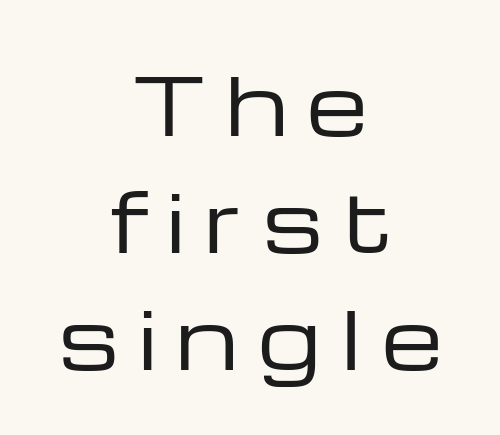
Glance below the letters and you will spot only blank space. Letter spacing: wide. Spacing verdict: proportional, widths tailored to each character. Leading matches the norm, producing a regular column. The letters stand straight up with perfectly vertical stems.
